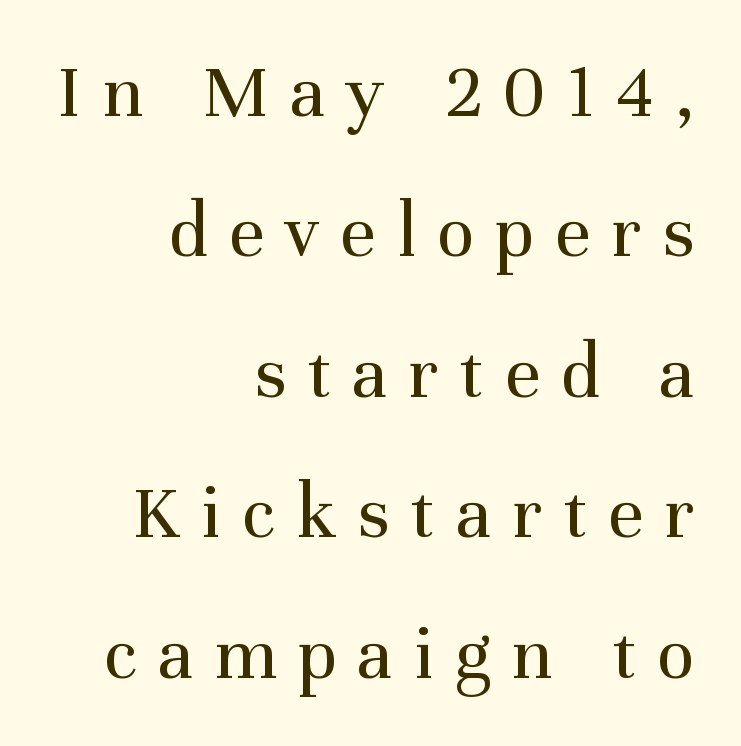
Q: Is the text bold? A: No.
Q: Is the text italic (slanted)? A: No, it is upright.
Q: Is the typeface a serif or a sans-serif typeface? A: Serif.
Q: Is the text underlined? A: No.
Q: How is the paragraph aligned? A: Right-aligned.
Q: Is the spacing between letters normal or unusually wide? A: Unusually wide.
Q: Width (condensed, normal, or wide)? A: Normal.
Q: Stroke contrast? A: Medium.
Q: x-height? A: Medium.
Q: Monospaced? A: No.
